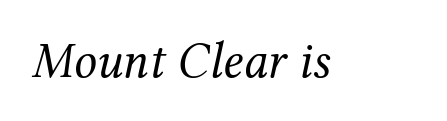
Decoration check: the copy has no underline. Spacing verdict: proportional, widths tailored to each character. Tracking here is standard; glyphs follow each other at the usual distance. There's an unmistakable incline to the writing here.
